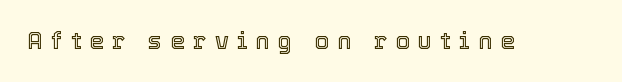
Letter spacing: wide. The gap between lines stays unmarked. Is there any slant? The stems are plumb.
